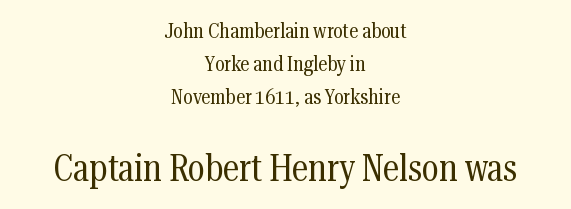
Alignment: centered. The typography opts for an upright posture over an oblique one. The designer gave the closing block more size than the opening block. In terms of leading, this rendering sits right in the middle. Summary of weight: not heavy and not bold. You could not count columns in this text — the font is proportionally spaced.
